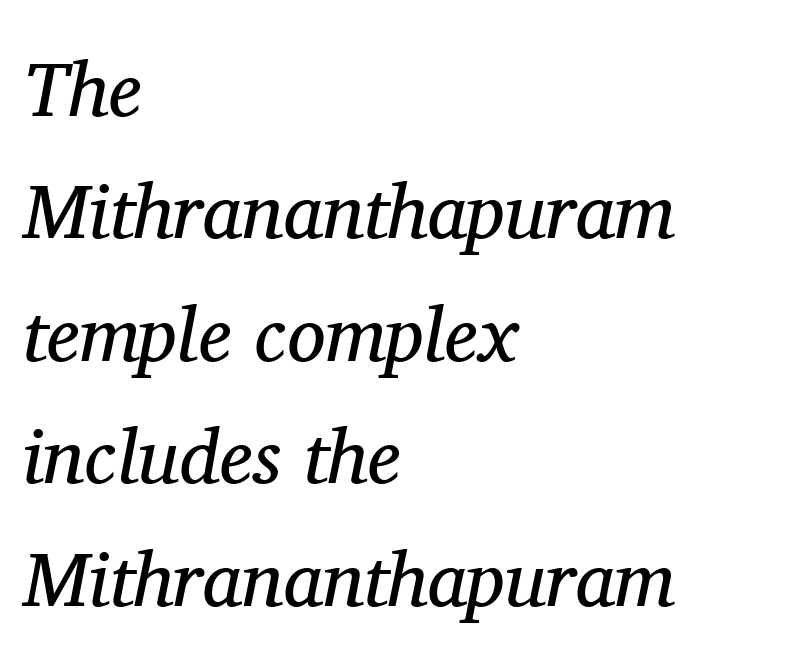
{"serif": "yes", "italic": "yes", "lean": "right", "slant_degrees": 11, "bold": "no", "weight": "regular", "width": "normal", "stroke_contrast": "medium", "x_height": "medium", "monospaced": "no", "underline": "no", "align": "left", "line_spacing": "normal", "line_spacing_ratio": 1.59, "letter_spacing": "normal", "letter_spacing_em": 0.0, "glyph_px": 77}
